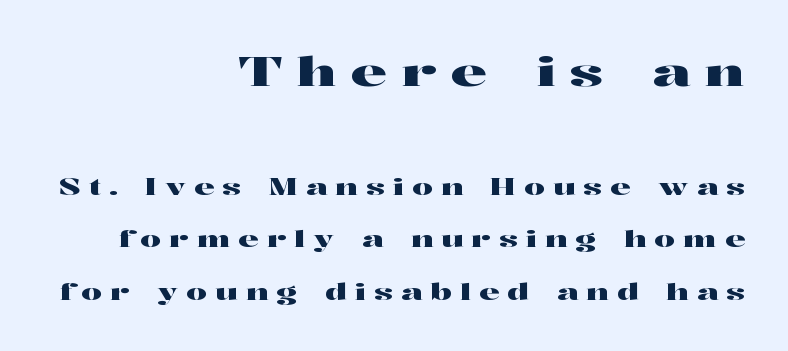
The image shows 41 px wide serif type, upright; set right-aligned, loose line spacing (2.29x), unusually wide letter spacing (+0.36 em), not underlined; the first (top) block is 1.78x larger; high stroke contrast and a medium x-height.
